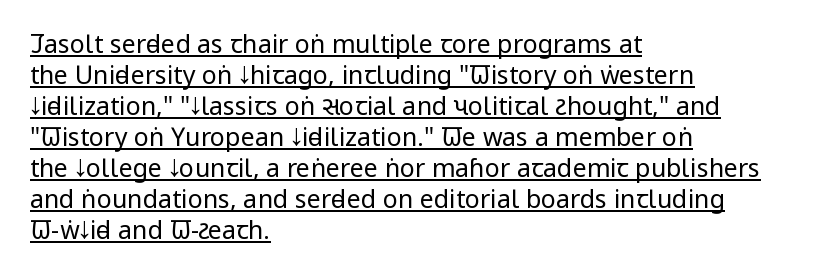
Q: Is the text bold? A: No.
Q: Is the text italic (slanted)? A: No, it is upright.
Q: Is the text underlined? A: Yes.
Q: How is the paragraph aligned? A: Left-aligned.
Q: Is the spacing between letters normal or unusually wide? A: Normal.
